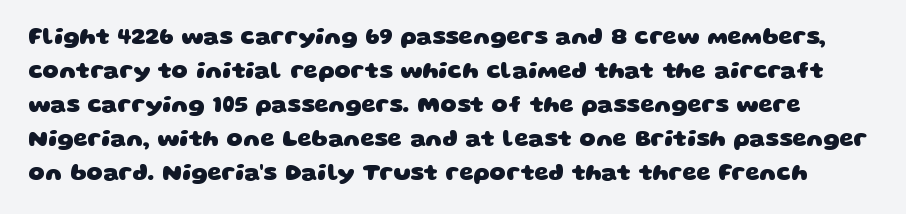
Q: Is the text bold? A: Yes.
Q: Is the text underlined? A: No.
Q: Is the spacing between letters normal or unusually wide? A: Normal.
Q: Is the spacing between lines tight, normal or loose? A: Normal.
